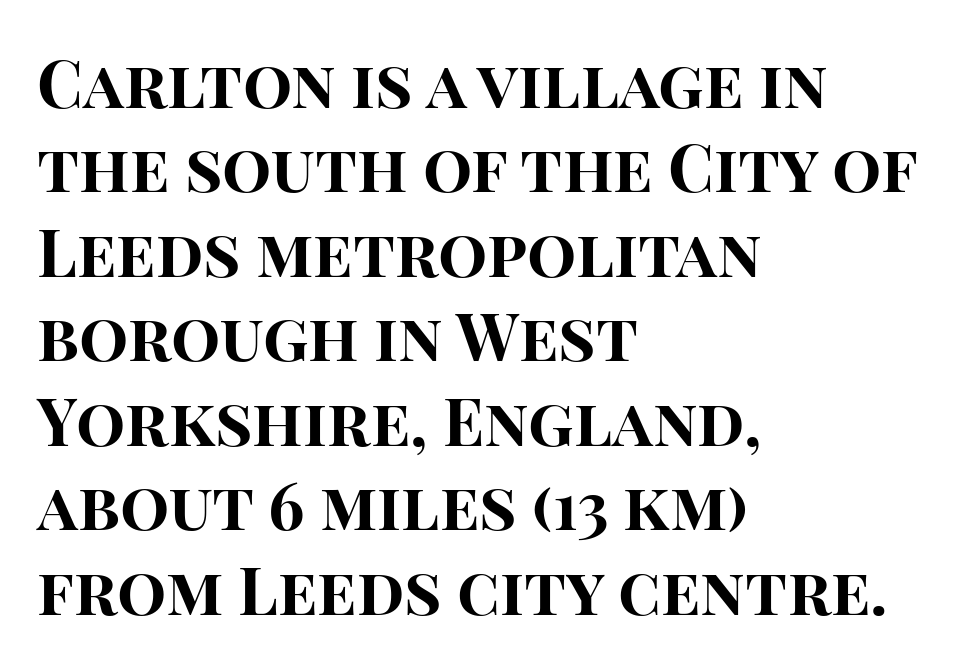
Plenty of ink on the page — the face is bold. You could not count columns in this text — the font is proportionally spaced. Visually the block forms a straight wall on the left and a jagged coastline on the right. Ordinary non-slanted type is in use. This sample uses plain, unmodified letter spacing. Stroke terminals: plain, sans-serif.
